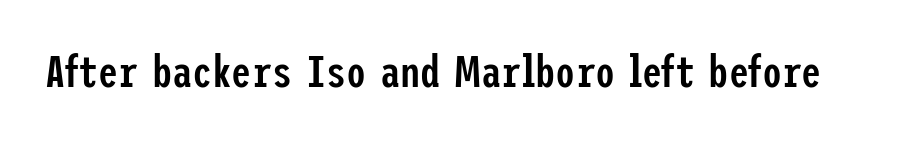
The image shows 45 px semibold, condensed sans-serif type, upright; set normal letter spacing, not underlined; low stroke contrast and a medium x-height.
